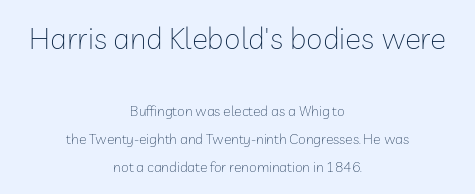
The image shows 30 px thin sans-serif type, upright; set centered, loose line spacing (1.98x), normal letter spacing, not underlined; the first (top) block is 2.14x larger; low stroke contrast and a medium x-height.
